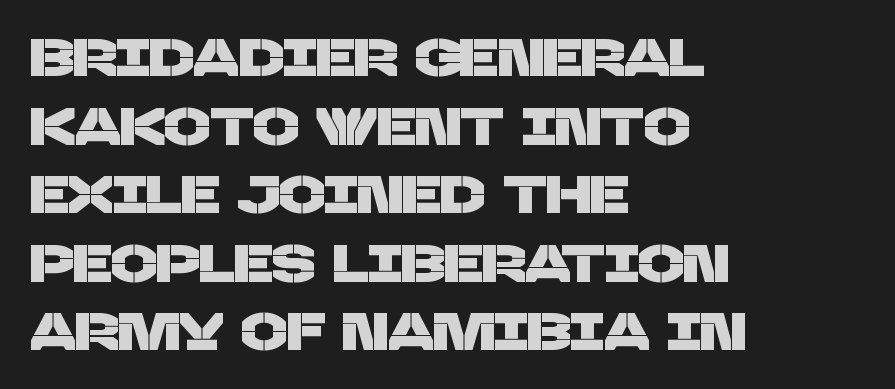
Q: Is the typeface a serif or a sans-serif typeface? A: Sans-serif.
Q: Is the text underlined? A: No.
Q: How is the paragraph aligned? A: Left-aligned.
Q: Is the spacing between letters normal or unusually wide? A: Normal.
Q: Is the spacing between lines tight, normal or loose? A: Normal.
Q: Width (condensed, normal, or wide)? A: Normal.
Q: Stroke contrast? A: Low.
Q: x-height? A: Large.
Q: Monospaced? A: No.
